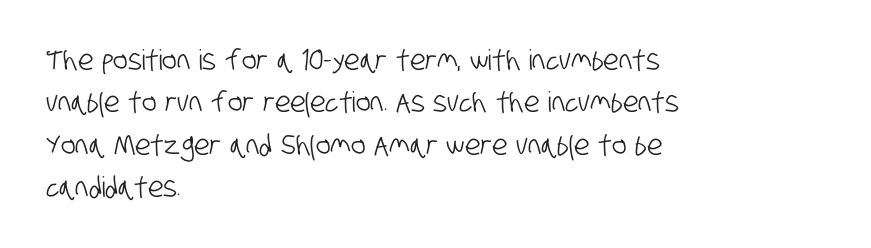
{"serif": "no", "width": "condensed", "stroke_contrast": "low", "x_height": "large", "monospaced": "no", "underline": "no", "align": "left", "line_spacing": "normal", "line_spacing_ratio": 1.51, "letter_spacing": "normal", "letter_spacing_em": 0.0, "glyph_px": 28}
